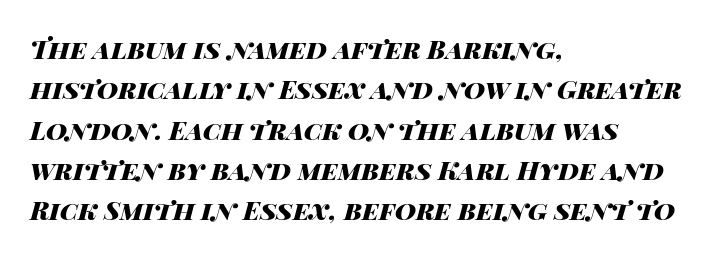
Bare-footed words on every line. You could call the tracking neutral — neither tight nor loose. The passage shown stacks its lines at a standard gap. Visually the block forms a straight wall on the left and a jagged coastline on the right. Bold? Absolutely — the strokes are thick and heavy.
